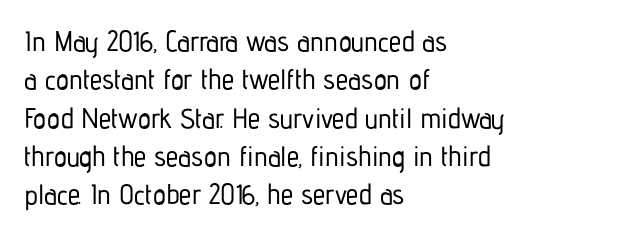
Nothing sits at the stroke ends, so this counts as sans-serif. These lines stack with their left ends in a neat column. Vertically, the passage feels balanced, rows spaced as you'd expect. Clear beneath every line of the passage. Spacing between characters is what you'd get straight out of the box. Ascenders rise straight up at ninety degrees.
